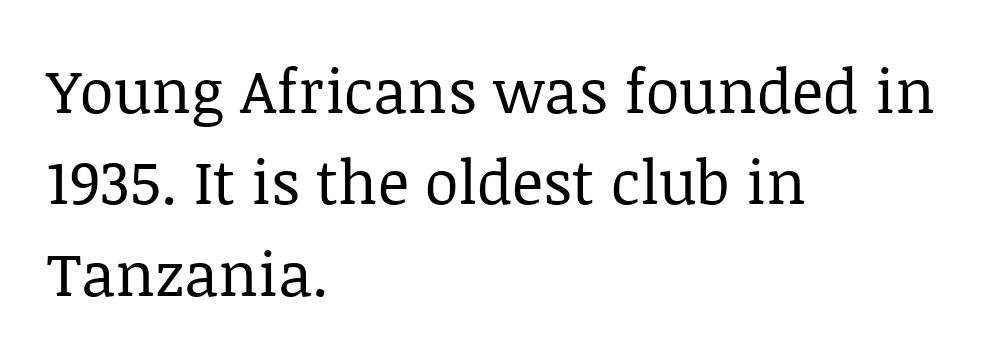
Q: Is the text bold? A: No.
Q: Is the text italic (slanted)? A: No, it is upright.
Q: Is the typeface a serif or a sans-serif typeface? A: Serif.
Q: Is the text underlined? A: No.
Q: How is the paragraph aligned? A: Left-aligned.
Q: Is the spacing between letters normal or unusually wide? A: Normal.
Q: Is the spacing between lines tight, normal or loose? A: Normal.
Q: Width (condensed, normal, or wide)? A: Normal.
Q: Stroke contrast? A: Low.
Q: x-height? A: Large.
Q: Monospaced? A: No.
